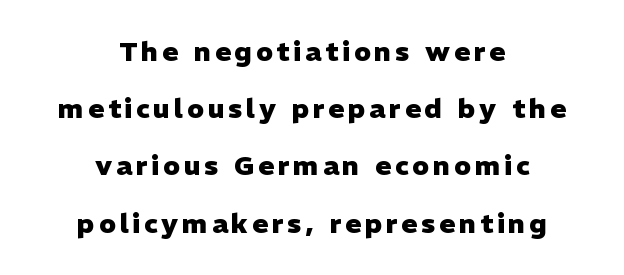
{"italic": "no", "bold": "yes", "underline": "no", "align": "center", "line_spacing": "loose", "line_spacing_ratio": 2.12, "glyph_px": 27}
